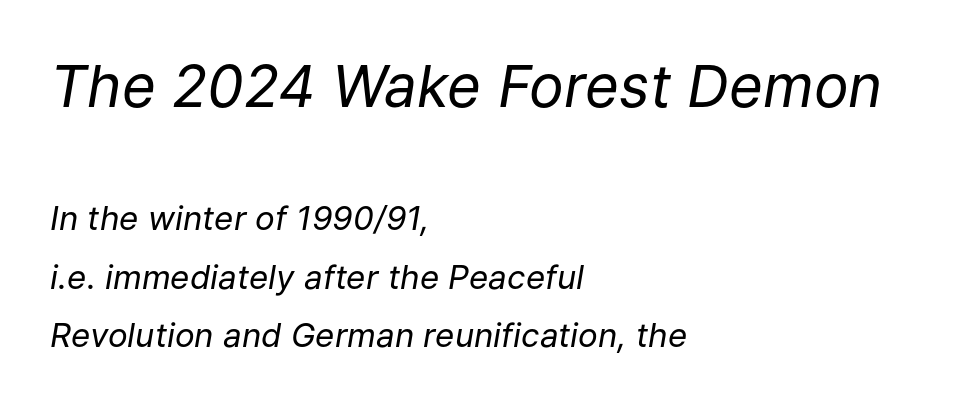
Q: Is the text bold? A: No.
Q: Is the text italic (slanted)? A: Yes, it leans right by about 9 degrees.
Q: Is the text underlined? A: No.
Q: How is the paragraph aligned? A: Left-aligned.
Q: Is the spacing between letters normal or unusually wide? A: Normal.
Q: Which block of text is set in a larger size, the first (top) or the second (bottom)? A: The first (top) one.
Q: Width (condensed, normal, or wide)? A: Normal.
Q: Stroke contrast? A: Low.
Q: x-height? A: Medium.
Q: Monospaced? A: No.
